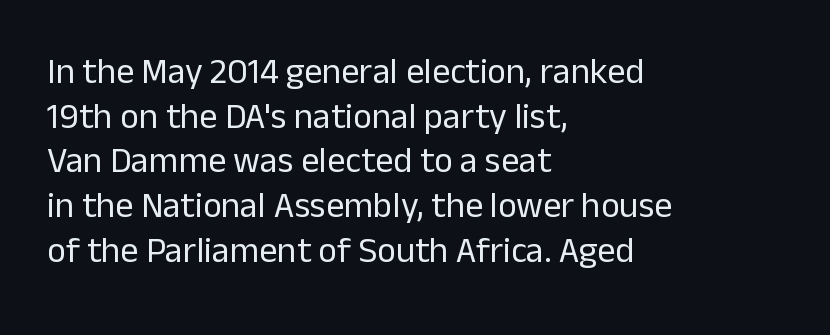
{"serif": "no", "italic": "no", "bold": "no", "weight": "regular", "width": "normal", "stroke_contrast": "low", "x_height": "medium", "monospaced": "no", "underline": "no", "align": "left", "line_spacing_ratio": 1.24, "letter_spacing": "normal", "letter_spacing_em": 0.0, "glyph_px": 36}
